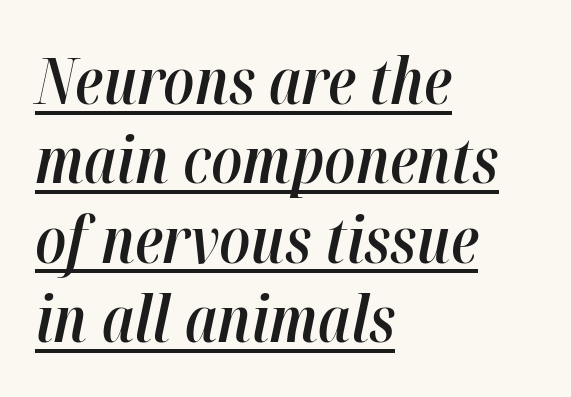
{"italic": "yes", "lean": "right", "slant_degrees": 12, "bold": "semi", "weight": "semibold", "width": "condensed", "stroke_contrast": "high", "x_height": "medium", "monospaced": "no", "underline": "yes", "align": "left", "line_spacing_ratio": 1.24, "letter_spacing": "normal", "letter_spacing_em": 0.0, "glyph_px": 64}
